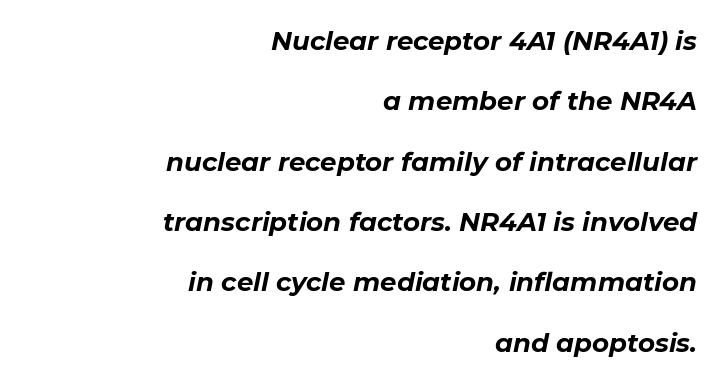
{"italic": "yes", "lean": "right", "slant_degrees": 11, "bold": "yes", "underline": "no", "align": "right", "line_spacing": "loose", "line_spacing_ratio": 2.32, "letter_spacing": "normal", "letter_spacing_em": 0.0, "glyph_px": 26}
